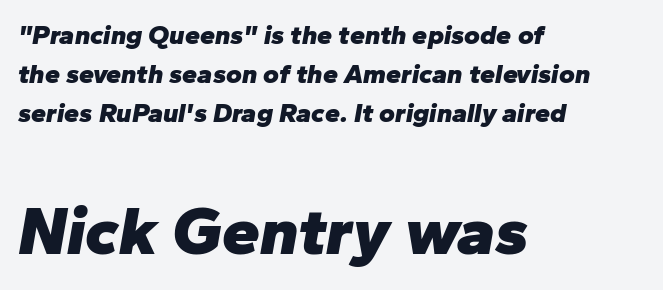
The image shows 68 px heavy type, italic (leaning right); set left-aligned, normal line spacing (1.44x), normal letter spacing, not underlined; the second (bottom) block is 2.52x larger; low stroke contrast and a medium x-height.
